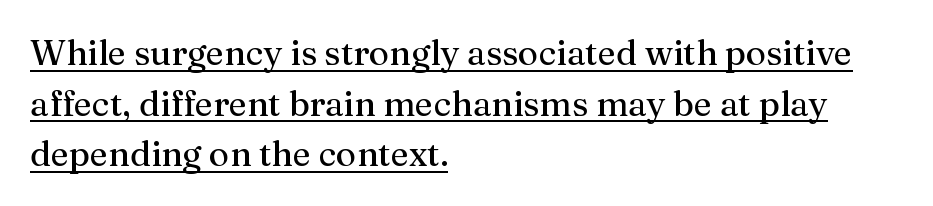
Q: Is the text bold? A: No.
Q: Is the text italic (slanted)? A: No, it is upright.
Q: Is the typeface a serif or a sans-serif typeface? A: Serif.
Q: Is the text underlined? A: Yes.
Q: How is the paragraph aligned? A: Left-aligned.
Q: Is the spacing between letters normal or unusually wide? A: Normal.
Q: Is the spacing between lines tight, normal or loose? A: Normal.
Q: Width (condensed, normal, or wide)? A: Normal.
Q: Stroke contrast? A: Medium.
Q: x-height? A: Medium.
Q: Monospaced? A: No.
